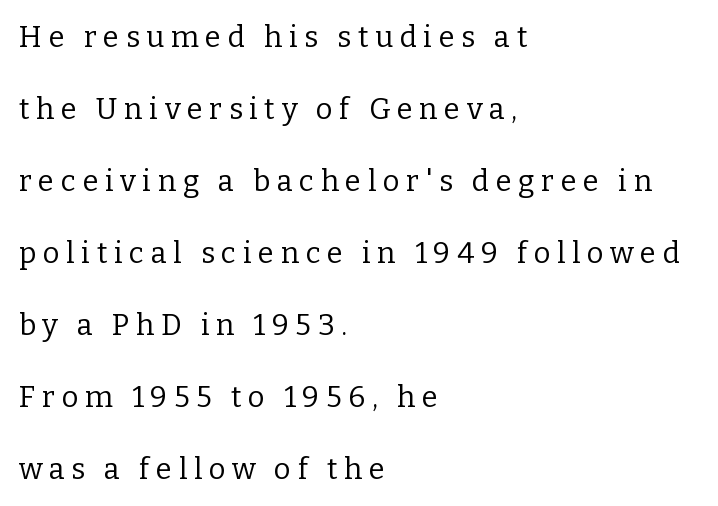
{"serif": "yes", "italic": "no", "bold": "no", "weight": "regular", "width": "normal", "stroke_contrast": "low", "x_height": "medium", "monospaced": "no", "underline": "no", "align": "left", "line_spacing": "loose", "line_spacing_ratio": 2.48, "letter_spacing": "wide", "letter_spacing_em": 0.23, "glyph_px": 29}
